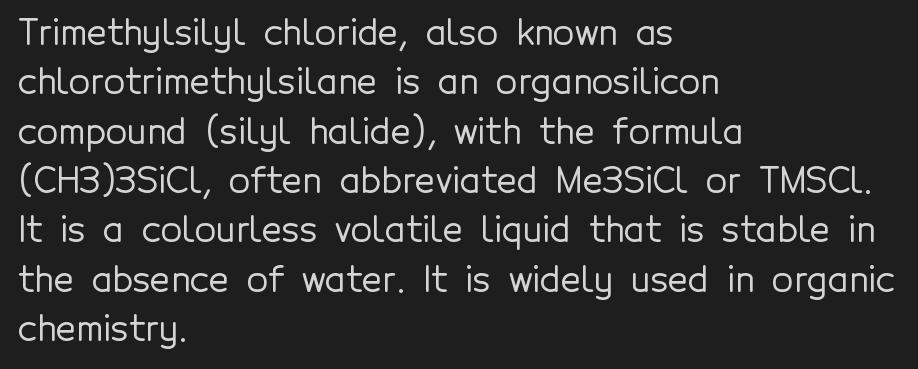
{"serif": "no", "italic": "no", "width": "normal", "x_height": "medium", "monospaced": "no", "underline": "no", "align": "left", "line_spacing": "normal", "line_spacing_ratio": 1.41, "letter_spacing": "normal", "letter_spacing_em": 0.0, "glyph_px": 35}
